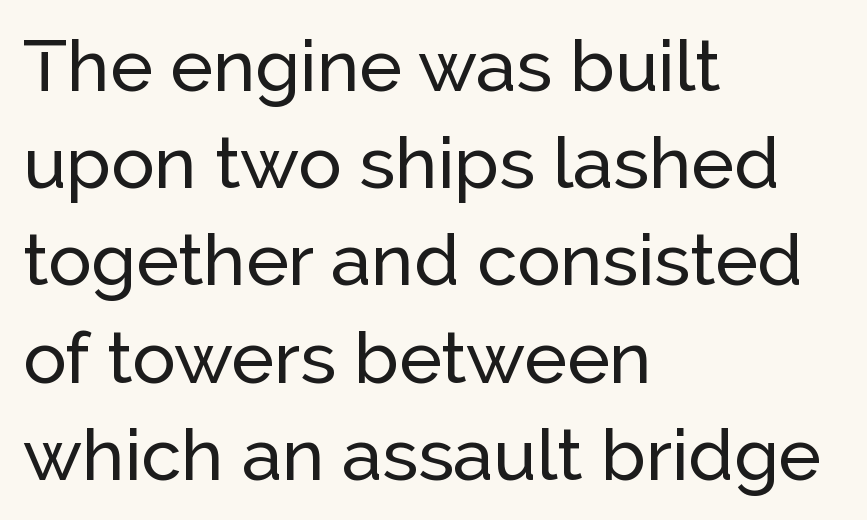
The image shows 72 px sans-serif type, upright; set left-aligned, normal line spacing (1.35x), normal letter spacing, not underlined; low stroke contrast and a medium x-height.
